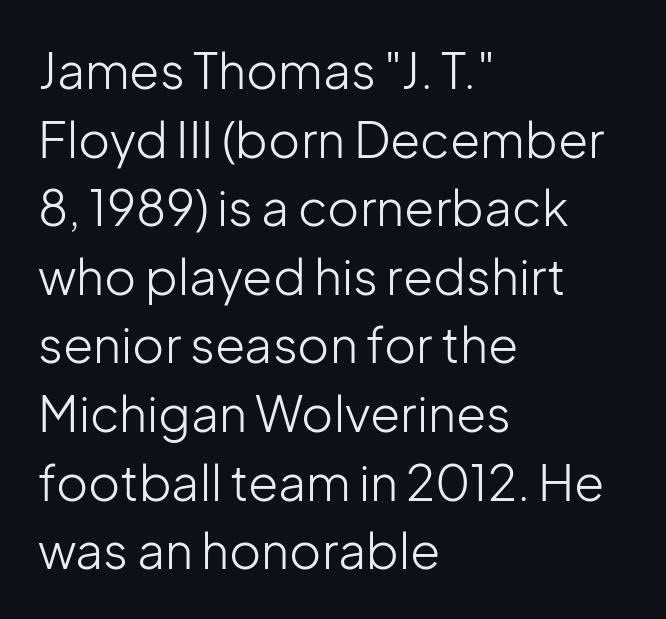
Q: Is the text bold? A: No.
Q: Is the text italic (slanted)? A: No, it is upright.
Q: Is the typeface a serif or a sans-serif typeface? A: Sans-serif.
Q: Is the text underlined? A: No.
Q: How is the paragraph aligned? A: Left-aligned.
Q: Is the spacing between letters normal or unusually wide? A: Normal.
Q: Is the spacing between lines tight, normal or loose? A: Normal.
Q: Width (condensed, normal, or wide)? A: Normal.
Q: Stroke contrast? A: Low.
Q: x-height? A: Medium.
Q: Monospaced? A: No.
